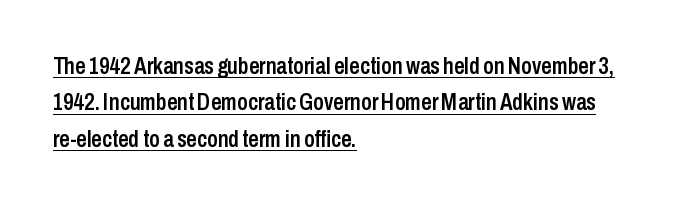
The image shows 23 px text type, upright; set left-aligned, normal line spacing (1.58x), normal letter spacing, underlined.
